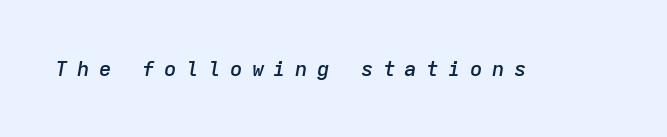
Here the glyphs are tracked loosely, breaking word shapes into spaced letters. The text carries the slant typical of an italic or oblique font. The letters are semibold — heavier than regular but short of a full bold. Anything drawn beneath the words? Only blank space.
